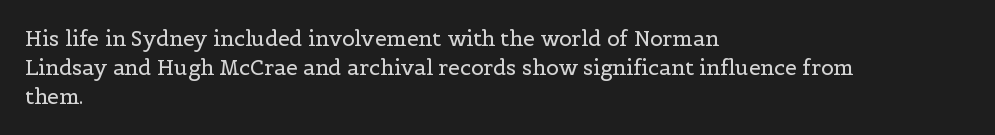
Q: Is the text bold? A: No.
Q: Is the text italic (slanted)? A: No, it is upright.
Q: Is the text underlined? A: No.
Q: How is the paragraph aligned? A: Left-aligned.
Q: Is the spacing between letters normal or unusually wide? A: Normal.
Q: Is the spacing between lines tight, normal or loose? A: Normal.
